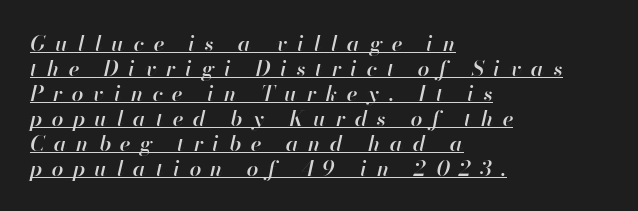
{"italic": "yes", "lean": "right", "slant_degrees": 13, "bold": "semi", "underline": "yes", "align": "left", "line_spacing_ratio": 1.19, "letter_spacing": "wide", "letter_spacing_em": 0.46, "glyph_px": 21}
